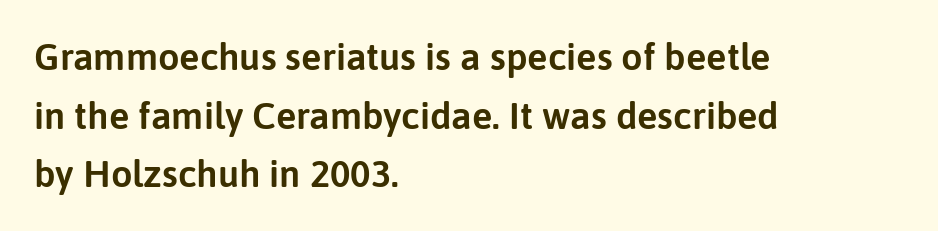
The image shows 38 px sans-serif type, upright; set left-aligned, normal line spacing (1.54x), normal letter spacing, not underlined; low stroke contrast and a medium x-height.
